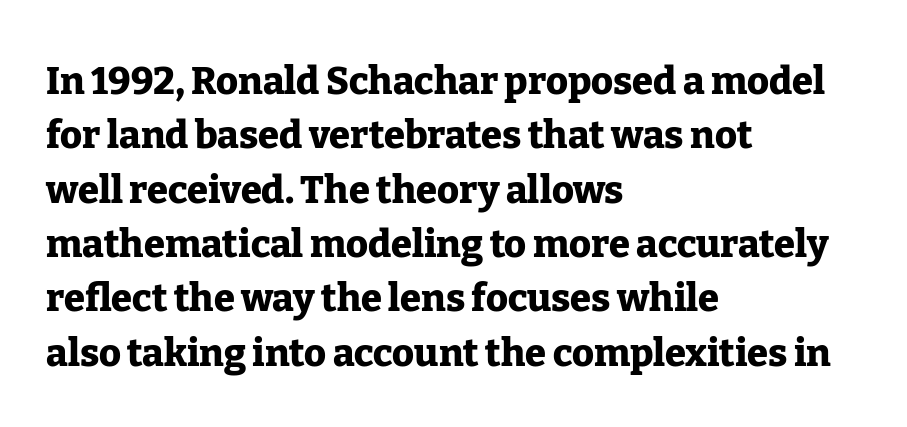
Posture: upright roman. Which margin do the lines hug? The left one — the right edge is uneven. Character widths vary here, with narrow letters taking less room than wide ones. The type family on display is of the serif kind. Every letter is thick-stroked: bold, no question.
